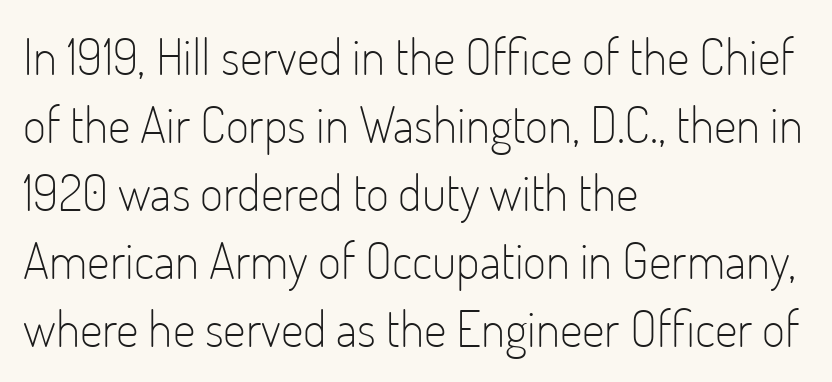
The image shows 50 px light, condensed sans-serif type, upright; set left-aligned, normal line spacing (1.36x), normal letter spacing, not underlined; low stroke contrast and a small x-height.
